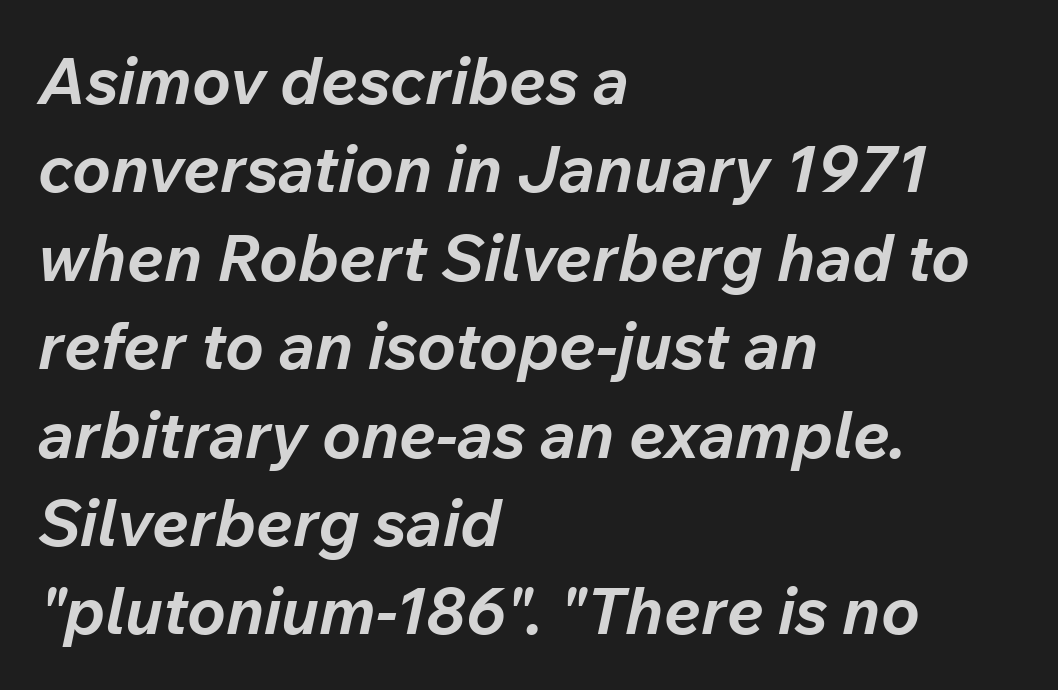
{"italic": "yes", "lean": "right", "slant_degrees": 12, "bold": "yes", "weight": "bold", "width": "normal", "stroke_contrast": "low", "x_height": "medium", "monospaced": "no", "underline": "no", "align": "left", "line_spacing": "normal", "line_spacing_ratio": 1.36, "letter_spacing": "normal", "letter_spacing_em": 0.0, "glyph_px": 65}
